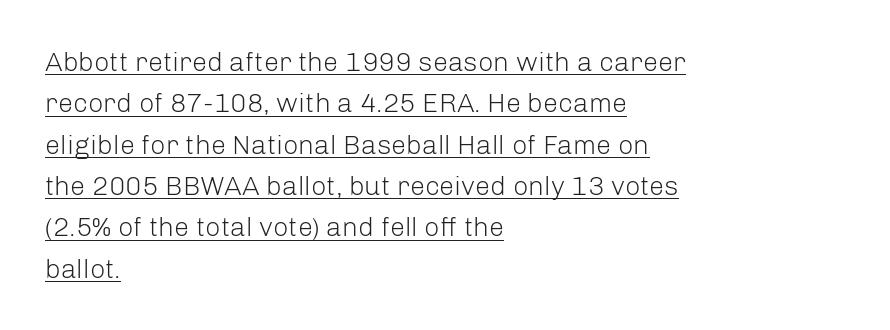
Q: Is the text bold? A: No.
Q: Is the text italic (slanted)? A: No, it is upright.
Q: Is the text underlined? A: Yes.
Q: How is the paragraph aligned? A: Left-aligned.
Q: Is the spacing between letters normal or unusually wide? A: Normal.
Q: Is the spacing between lines tight, normal or loose? A: Normal.
